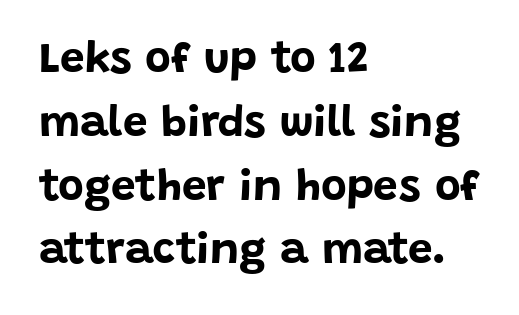
The image shows 44 px bold sans-serif type, upright; set left-aligned, normal line spacing (1.45x), normal letter spacing, not underlined; low stroke contrast and a large x-height.
